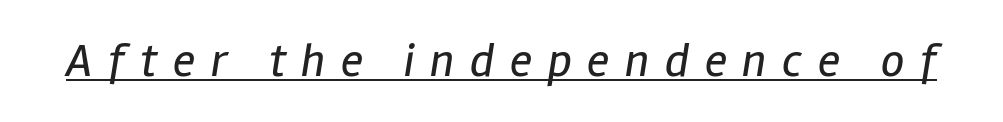
Ink coverage per letter is moderate at most. Slant detected: the letters are inclined. The string is rendered with underlining switched on. The rendering inserts visible extra space after every character. Each letter keeps its own natural width here, so spacing adapts to shape.
